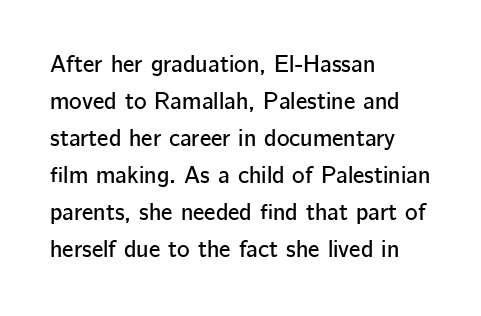
{"italic": "no", "underline": "no", "align": "left", "line_spacing": "normal", "line_spacing_ratio": 1.54, "letter_spacing": "normal", "letter_spacing_em": 0.0, "glyph_px": 24}
